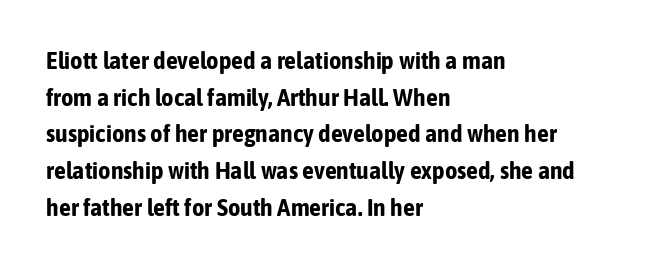
The image shows 24 px bold type, upright; set left-aligned, normal line spacing (1.53x), normal letter spacing, not underlined.
